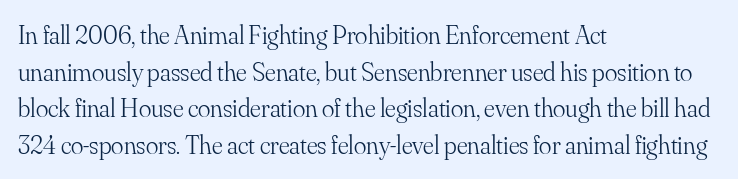
Q: Is the text bold? A: No.
Q: Is the text italic (slanted)? A: No, it is upright.
Q: Is the text underlined? A: No.
Q: How is the paragraph aligned? A: Left-aligned.
Q: Is the spacing between letters normal or unusually wide? A: Normal.
Q: Is the spacing between lines tight, normal or loose? A: Normal.
